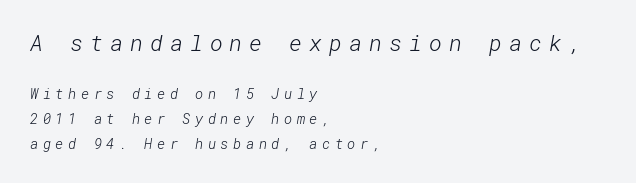
{"bold": "no", "underline": "no", "align": "left", "line_spacing_ratio": 1.76, "letter_spacing": "wide", "letter_spacing_em": 0.32, "larger_block": "first", "size_ratio": 1.57, "glyph_px": 22}
